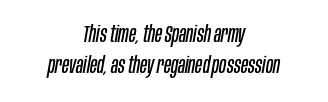
The foot of each line stays bare and open. The letters look calm and open, with moderate or lighter stems. Summary of vertical rhythm: regular, with standard interline spacing. This rendering uses center alignment, leaving both contours irregular but symmetric. The axis of the letterforms is tilted away from vertical.
